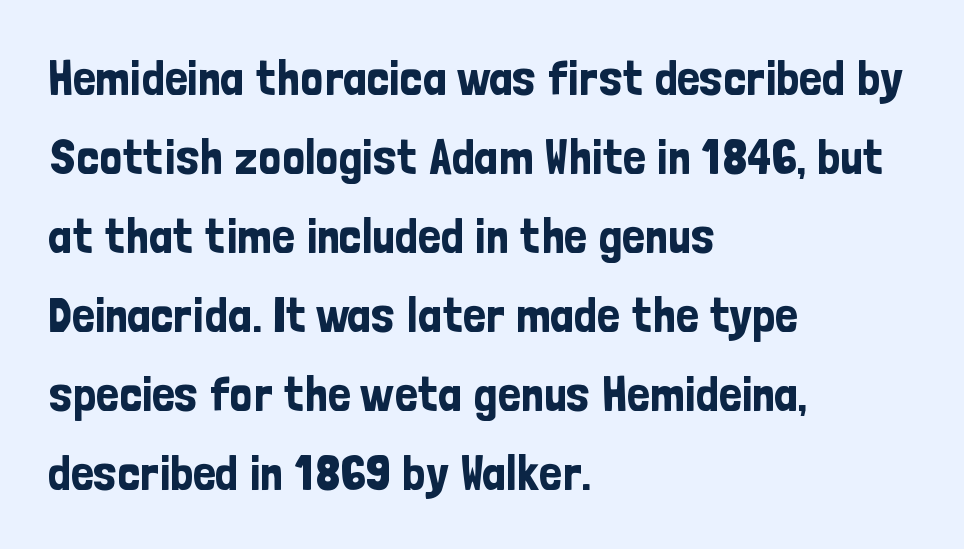
The image shows 50 px condensed sans-serif type, upright; set left-aligned, normal line spacing (1.58x), normal letter spacing, not underlined; low stroke contrast and a medium x-height.
